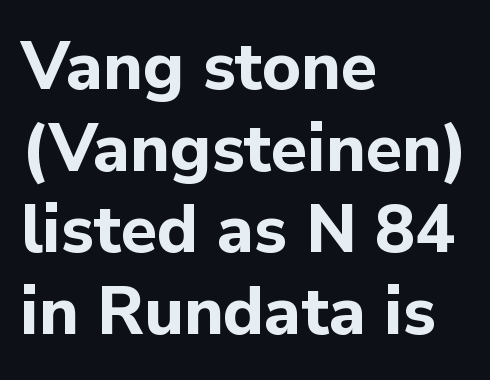
It's the straight-up-and-down kind of type. Do the characters align in a grid? No, the font is proportional. Line beginnings align vertically; line endings do not. Serif or sans? Sans — the stroke terminals are bare.
